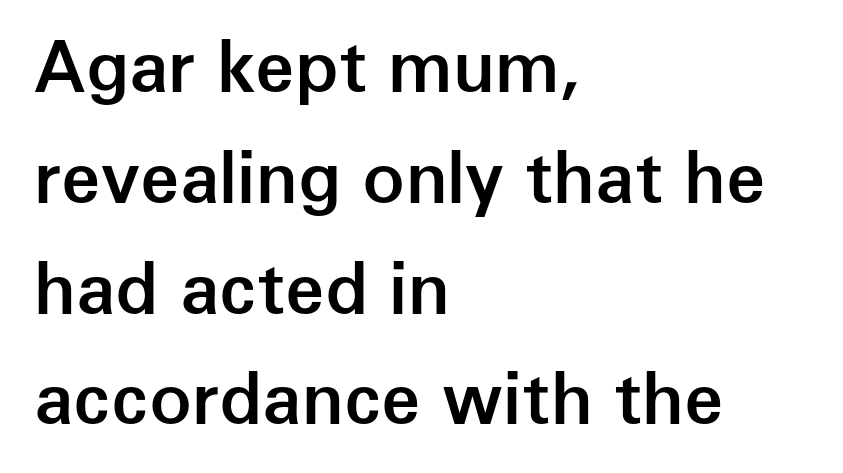
{"serif": "no", "italic": "no", "bold": "semi", "weight": "semibold", "width": "normal", "stroke_contrast": "low", "x_height": "medium", "monospaced": "no", "underline": "no", "align": "left", "line_spacing": "normal", "line_spacing_ratio": 1.56, "letter_spacing": "normal", "letter_spacing_em": 0.0, "glyph_px": 71}
